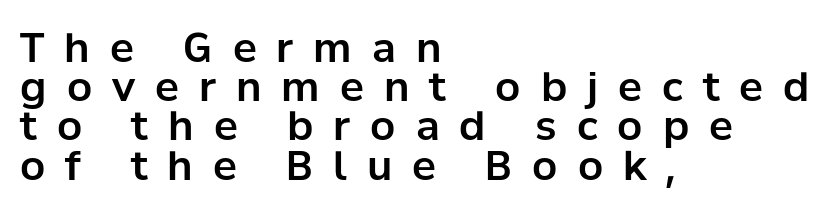
The image shows 40 px sans-serif type, upright; set left-aligned, tight line spacing (0.98x), unusually wide letter spacing (+0.5 em), not underlined; low stroke contrast and a medium x-height.
